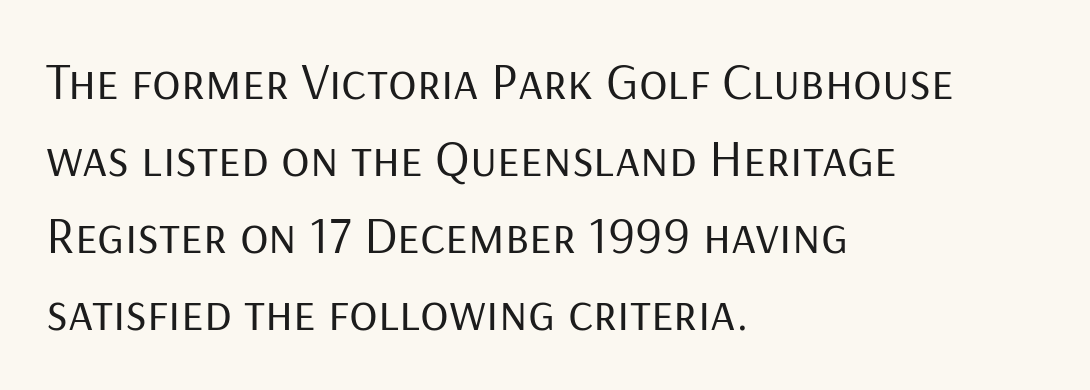
{"serif": "no", "italic": "no", "bold": "no", "weight": "regular", "width": "normal", "stroke_contrast": "low", "x_height": "medium", "monospaced": "no", "underline": "no", "align": "left", "line_spacing": "normal", "line_spacing_ratio": 1.45, "letter_spacing": "normal", "letter_spacing_em": 0.0, "glyph_px": 53}
